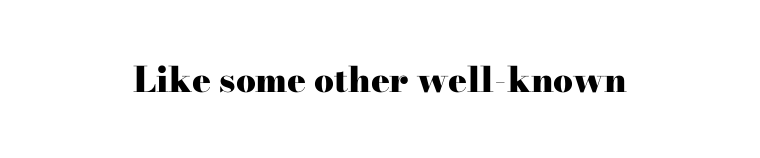
The image shows 35 px heavy, wide serif type, upright; set normal letter spacing, not underlined; high stroke contrast and a small x-height.
